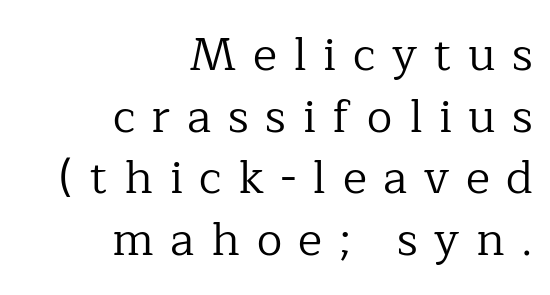
Q: Is the text bold? A: No.
Q: Is the text italic (slanted)? A: No, it is upright.
Q: Is the typeface a serif or a sans-serif typeface? A: Serif.
Q: Is the text underlined? A: No.
Q: How is the paragraph aligned? A: Right-aligned.
Q: Is the spacing between letters normal or unusually wide? A: Unusually wide.
Q: Is the spacing between lines tight, normal or loose? A: Normal.
Q: Width (condensed, normal, or wide)? A: Normal.
Q: Stroke contrast? A: Low.
Q: x-height? A: Medium.
Q: Monospaced? A: No.
